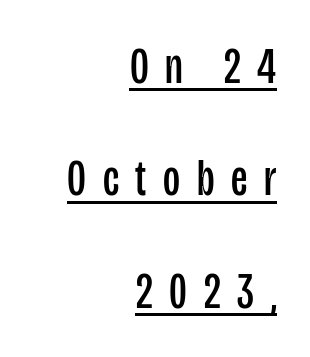
The image shows 52 px regular-weight, condensed sans-serif type, upright; set right-aligned, loose line spacing (2.16x), unusually wide letter spacing (+0.32 em), underlined; low stroke contrast and a large x-height.
